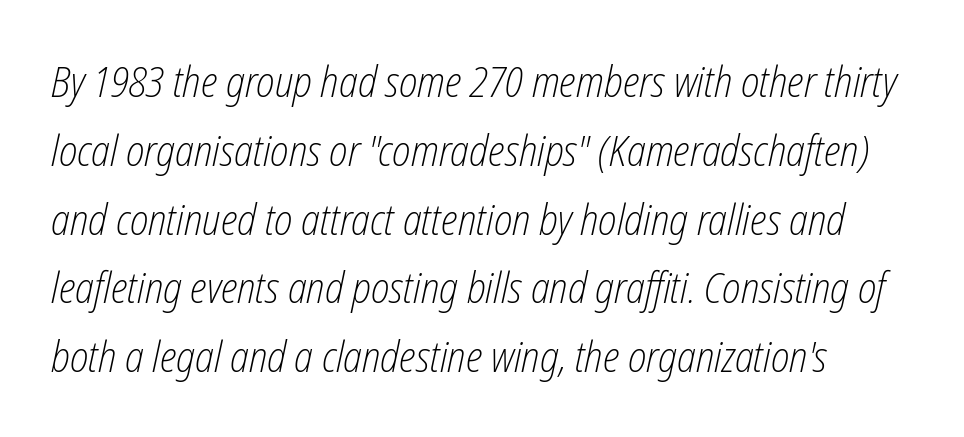
Spacing verdict: proportional, widths tailored to each character. A typesetter would mark this as italic. Vertical stems look standard width or narrower in stroke. Reading down the column, the eye jumps a familiar distance to each next line. The strip under each line holds only bare page. This sample uses plain, unmodified letter spacing.
